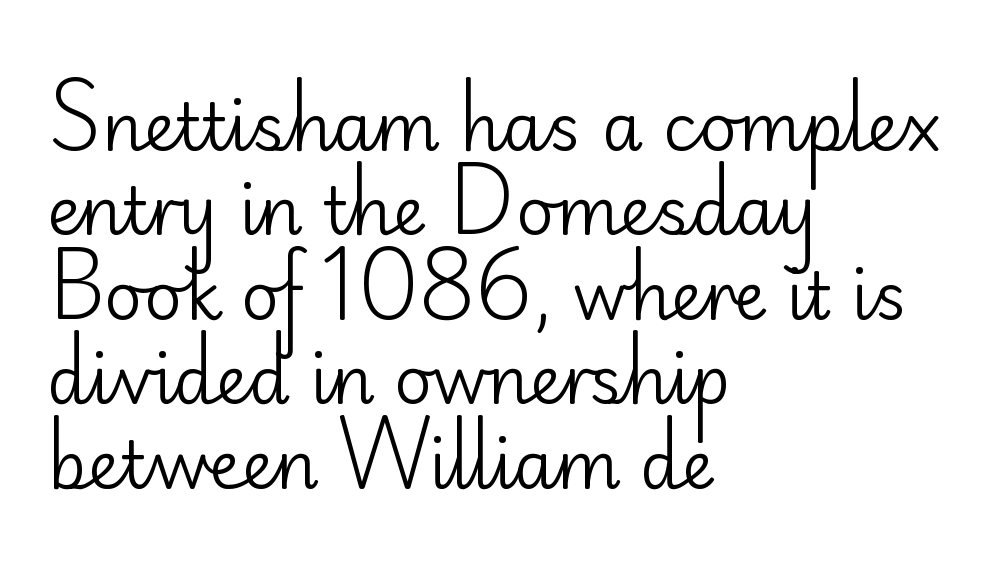
Q: Is the text bold? A: No.
Q: Is the text italic (slanted)? A: No, it is upright.
Q: Is the typeface a serif or a sans-serif typeface? A: Sans-serif.
Q: Is the text underlined? A: No.
Q: How is the paragraph aligned? A: Left-aligned.
Q: Is the spacing between letters normal or unusually wide? A: Normal.
Q: Is the spacing between lines tight, normal or loose? A: Normal.
Q: Width (condensed, normal, or wide)? A: Normal.
Q: Stroke contrast? A: Low.
Q: x-height? A: Small.
Q: Monospaced? A: No.
